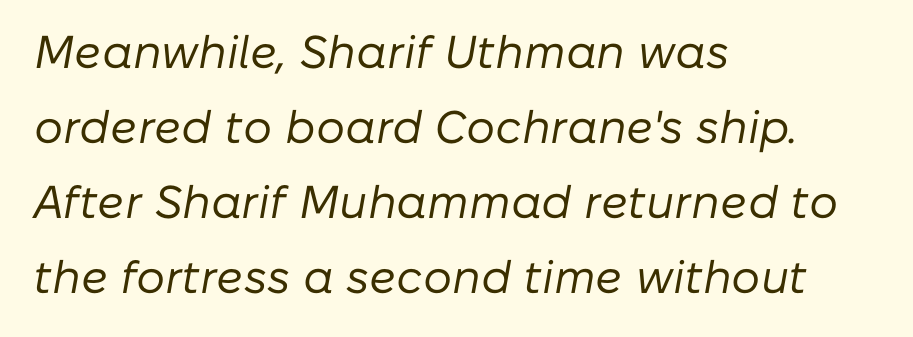
Q: Is the text bold? A: No.
Q: Is the text italic (slanted)? A: Yes, it leans right by about 10 degrees.
Q: Is the text underlined? A: No.
Q: How is the paragraph aligned? A: Left-aligned.
Q: Is the spacing between letters normal or unusually wide? A: Normal.
Q: Is the spacing between lines tight, normal or loose? A: Normal.
Q: Width (condensed, normal, or wide)? A: Normal.
Q: Stroke contrast? A: Low.
Q: x-height? A: Medium.
Q: Monospaced? A: No.
